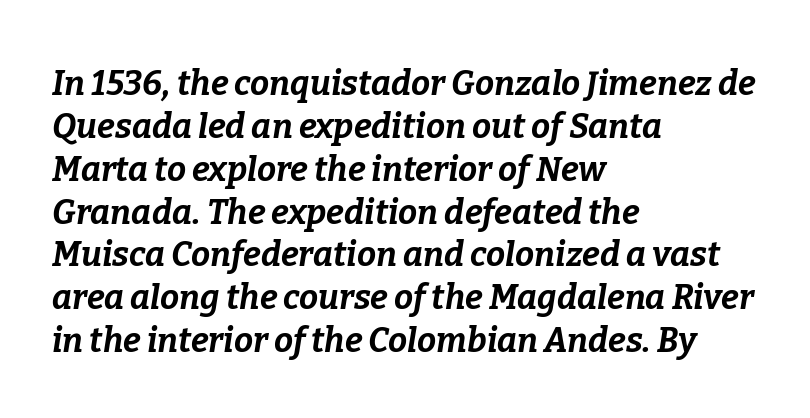
{"italic": "yes", "lean": "right", "slant_degrees": 9, "bold": "yes", "weight": "bold", "width": "normal", "stroke_contrast": "low", "x_height": "medium", "monospaced": "no", "underline": "no", "align": "left", "line_spacing": "normal", "line_spacing_ratio": 1.26, "letter_spacing": "normal", "letter_spacing_em": 0.0, "glyph_px": 34}
